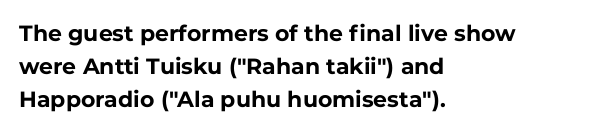
Q: Is the text bold? A: Yes.
Q: Is the text italic (slanted)? A: No, it is upright.
Q: Is the text underlined? A: No.
Q: How is the paragraph aligned? A: Left-aligned.
Q: Is the spacing between letters normal or unusually wide? A: Normal.
Q: Is the spacing between lines tight, normal or loose? A: Normal.
